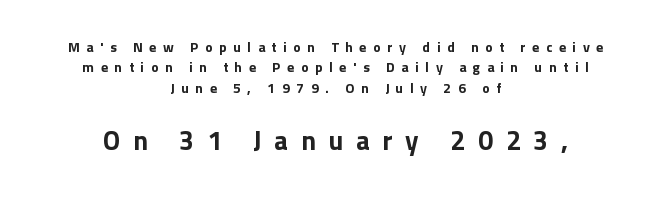
The image shows 27 px bold type, upright; set centered, normal line spacing (1.46x), unusually wide letter spacing (+0.47 em), not underlined; the second (bottom) block is 1.93x larger.
